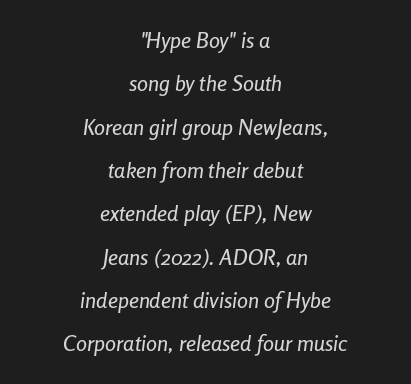
{"italic": "yes", "lean": "right", "slant_degrees": 8, "underline": "no", "align": "center", "line_spacing": "loose", "line_spacing_ratio": 1.97, "letter_spacing": "normal", "letter_spacing_em": 0.0, "glyph_px": 22}
